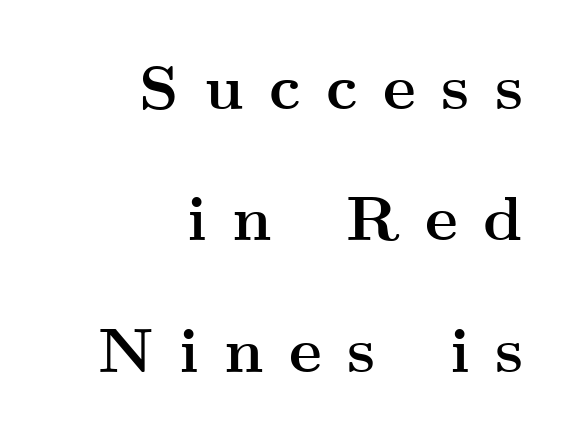
Short note: letters widely spaced. Summary of weight: heavy, a full bold. The compositor pushed each line to the right boundary. You could fit nearly another row in the gap between these rows. A typesetter would label this face a serif.
